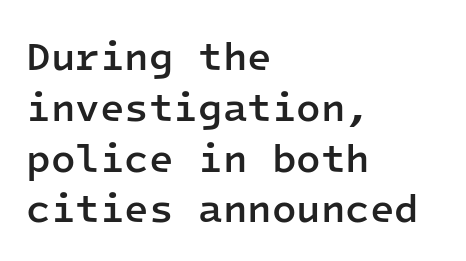
{"serif": "no", "italic": "no", "bold": "semi", "weight": "semibold", "width": "normal", "stroke_contrast": "low", "x_height": "medium", "monospaced": "yes", "underline": "no", "align": "left", "line_spacing": "normal", "line_spacing_ratio": 1.27, "letter_spacing": "normal", "letter_spacing_em": 0.0, "glyph_px": 40}
